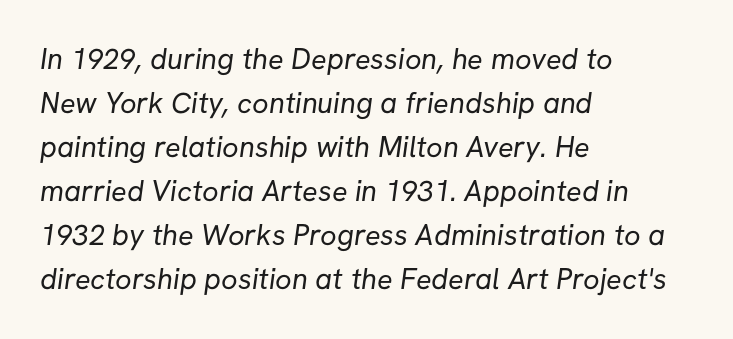
The image shows 29 px regular-weight sans-serif type; set left-aligned, normal line spacing (1.52x), normal letter spacing, not underlined; low stroke contrast and a medium x-height.
